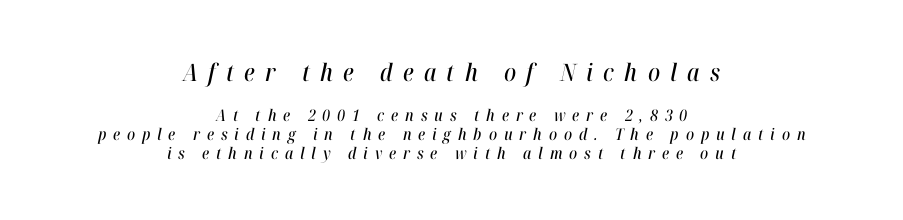
{"italic": "yes", "lean": "right", "slant_degrees": 12, "underline": "no", "align": "center", "line_spacing_ratio": 1.2, "letter_spacing": "wide", "letter_spacing_em": 0.43, "larger_block": "first", "size_ratio": 1.5, "glyph_px": 24}
